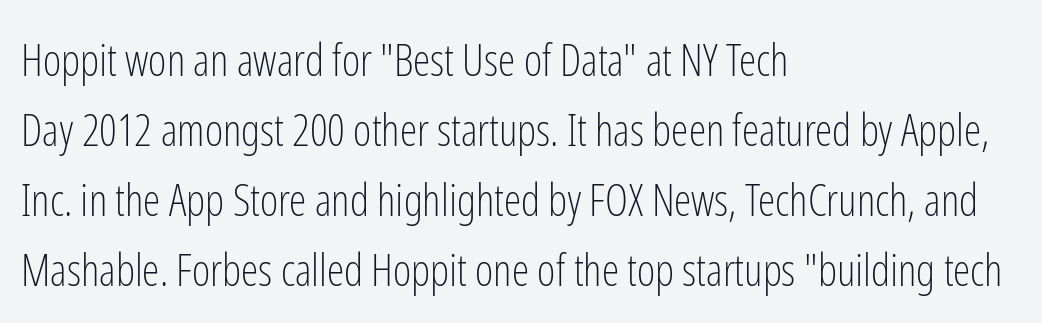
Counters stay open thanks to moderate or lighter strokes. The rendering uses natural spacing where letterforms have individual widths. The space directly below the letters is spotless. If you drew a line through each stem, it would be perfectly vertical. Regarding leading, the lines here are spaced in the standard way. The letterforms sit shoulder to shoulder at normal distance.
